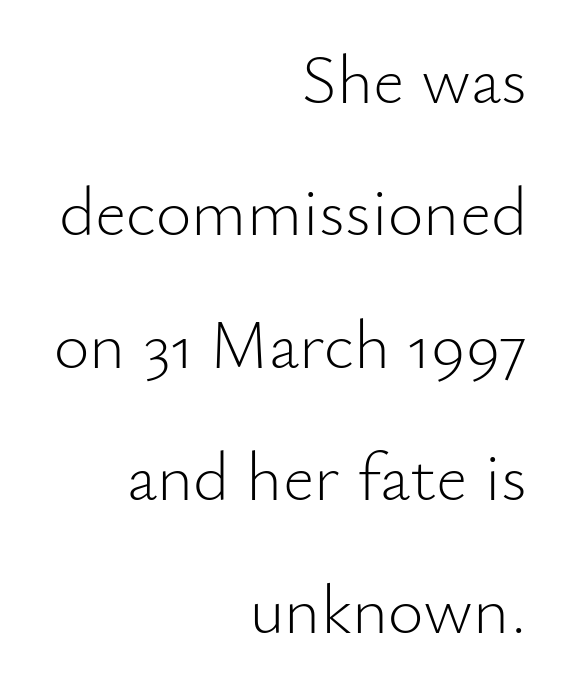
The designer dialed line spacing up above the default. The font's upright variant was chosen for this text. The designer went with a sans here, leaving each stem footless. Summary of weight: not heavy and not bold. What stands out about the letter spacing? Nothing — it is the standard amount.
